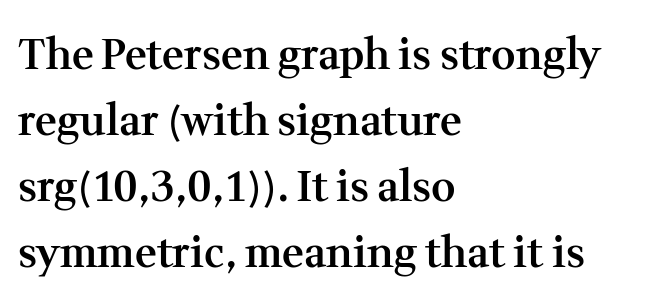
The image shows 42 px semibold serif type, upright; set left-aligned, normal line spacing (1.57x), normal letter spacing, not underlined; medium stroke contrast and a medium x-height.
